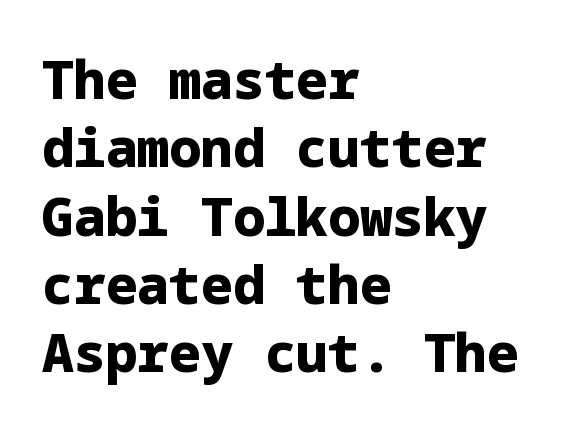
Q: Is the text bold? A: Yes.
Q: Is the text italic (slanted)? A: No, it is upright.
Q: Is the typeface a serif or a sans-serif typeface? A: Sans-serif.
Q: Is the text underlined? A: No.
Q: How is the paragraph aligned? A: Left-aligned.
Q: Is the spacing between letters normal or unusually wide? A: Normal.
Q: Is the spacing between lines tight, normal or loose? A: Normal.
Q: Width (condensed, normal, or wide)? A: Normal.
Q: Stroke contrast? A: Low.
Q: x-height? A: Medium.
